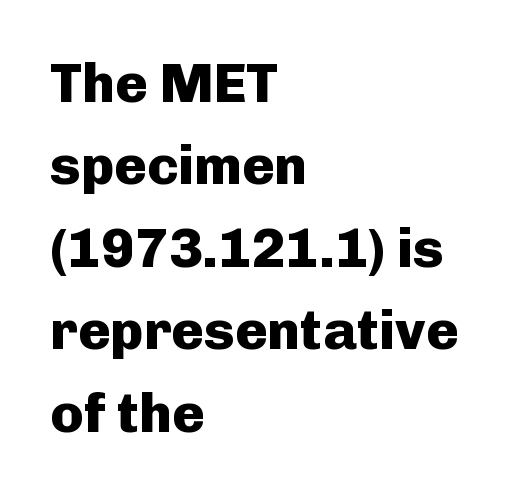
Q: Is the text bold? A: Yes.
Q: Is the text italic (slanted)? A: No, it is upright.
Q: Is the typeface a serif or a sans-serif typeface? A: Sans-serif.
Q: Is the text underlined? A: No.
Q: How is the paragraph aligned? A: Left-aligned.
Q: Is the spacing between letters normal or unusually wide? A: Normal.
Q: Is the spacing between lines tight, normal or loose? A: Normal.
Q: Width (condensed, normal, or wide)? A: Normal.
Q: Stroke contrast? A: Low.
Q: x-height? A: Medium.
Q: Monospaced? A: No.
